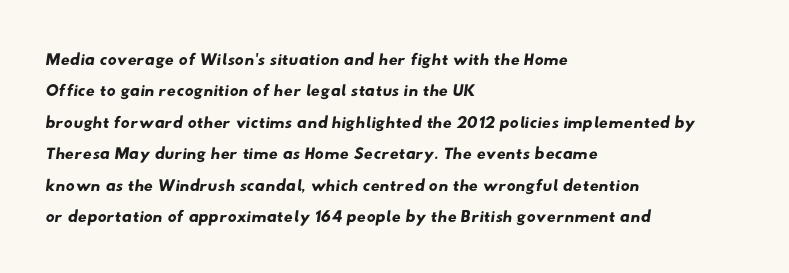
{"underline": "no", "align": "left", "line_spacing": "normal", "line_spacing_ratio": 1.26, "letter_spacing": "normal", "letter_spacing_em": 0.0, "glyph_px": 25}
